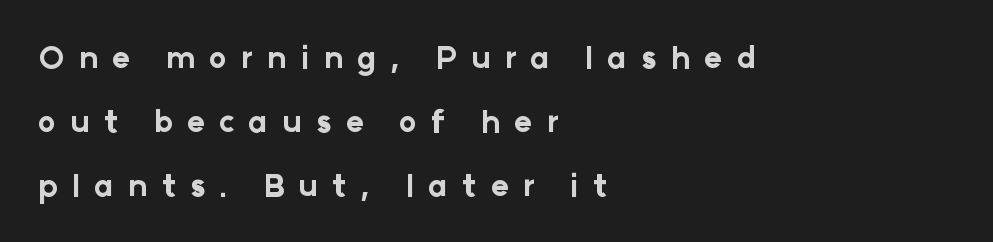
{"serif": "no", "italic": "no", "bold": "yes", "weight": "bold", "width": "normal", "stroke_contrast": "low", "x_height": "medium", "monospaced": "no", "underline": "no", "align": "left", "line_spacing": "loose", "line_spacing_ratio": 2.13, "letter_spacing": "wide", "letter_spacing_em": 0.47, "glyph_px": 30}
